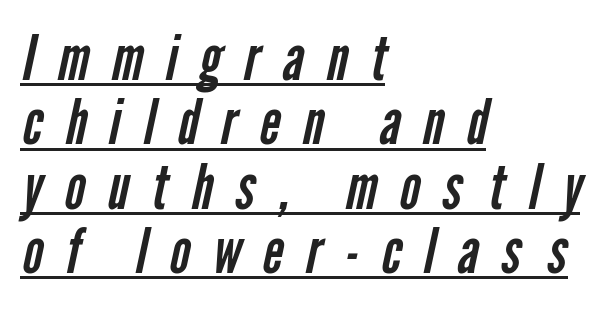
The tracking jumps out immediately: characters are airy and widely separated. The strokes carry an ordinary text weight at most. Examine the stroke ends and you'll find no serifs. These lines are rendered in a variable-pitch font.
